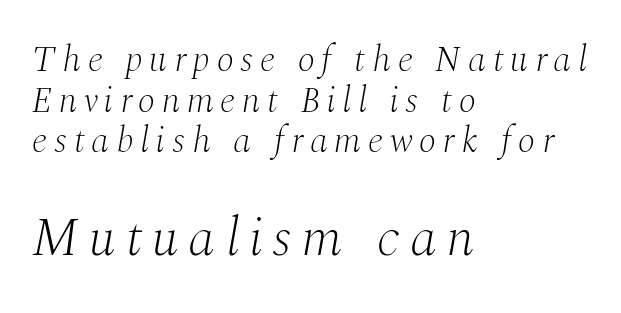
The image shows 54 px light serif type, italic (leaning right); set left-aligned, tight line spacing (1.13x), not underlined; the second (bottom) block is 1.5x larger; medium stroke contrast and a medium x-height.
